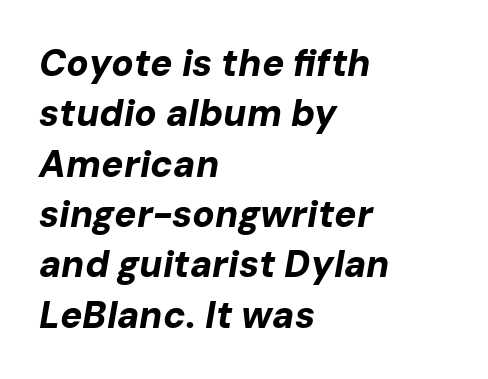
{"italic": "yes", "lean": "right", "slant_degrees": 10, "bold": "yes", "weight": "bold", "width": "normal", "stroke_contrast": "low", "x_height": "medium", "monospaced": "no", "underline": "no", "align": "left", "line_spacing": "normal", "line_spacing_ratio": 1.36, "letter_spacing": "normal", "letter_spacing_em": 0.0, "glyph_px": 37}
